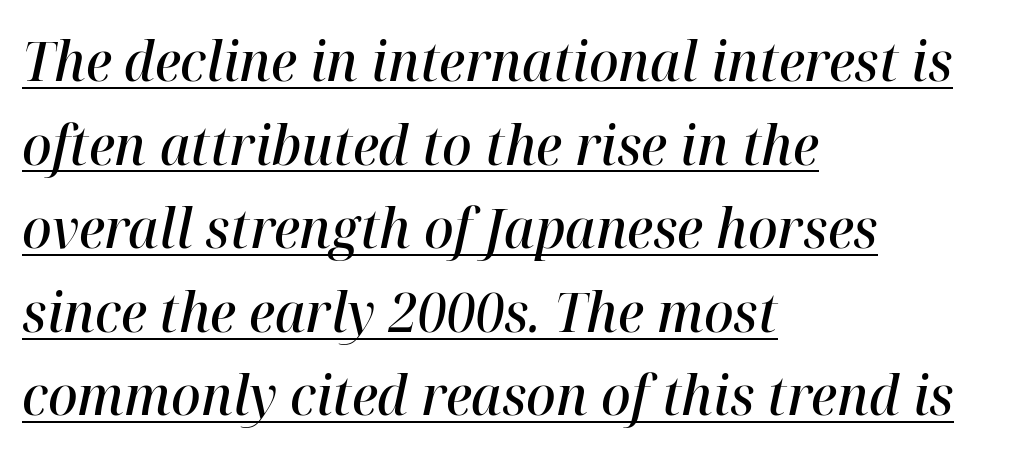
{"italic": "yes", "lean": "right", "slant_degrees": 12, "bold": "semi", "weight": "semibold", "width": "normal", "stroke_contrast": "high", "x_height": "medium", "monospaced": "no", "underline": "yes", "align": "left", "line_spacing": "normal", "line_spacing_ratio": 1.52, "letter_spacing": "normal", "letter_spacing_em": 0.0, "glyph_px": 55}
